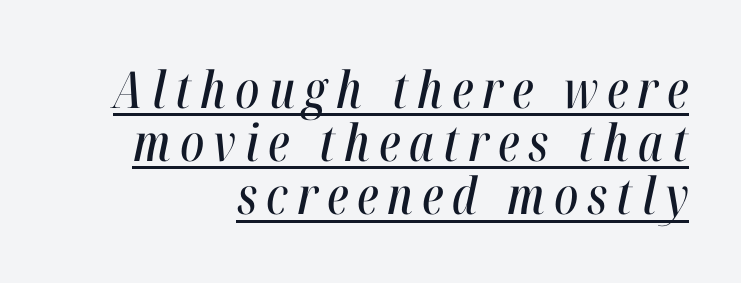
The image shows 51 px condensed type, italic (leaning right); set right-aligned, tight line spacing (1.04x), underlined; high stroke contrast and a medium x-height.
